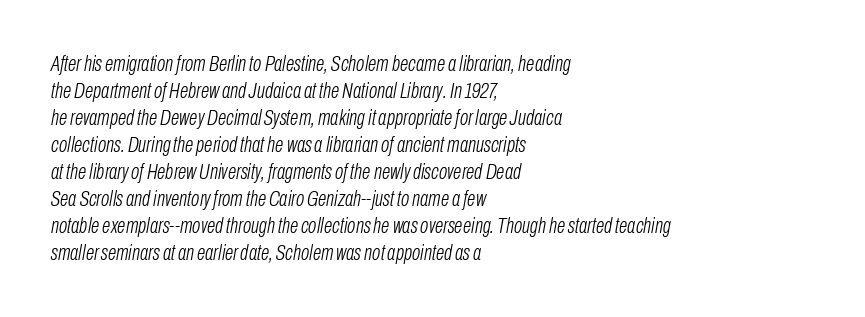
Q: Is the text bold? A: No.
Q: Is the text italic (slanted)? A: Yes, it leans right by about 10 degrees.
Q: Is the text underlined? A: No.
Q: How is the paragraph aligned? A: Left-aligned.
Q: Is the spacing between letters normal or unusually wide? A: Normal.
